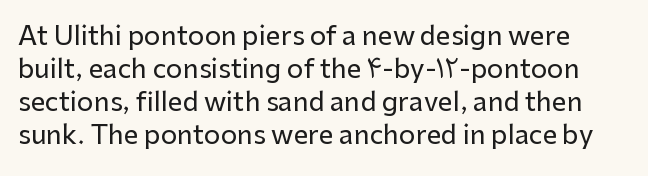
{"italic": "no", "underline": "no", "line_spacing": "normal", "line_spacing_ratio": 1.27, "letter_spacing": "normal", "letter_spacing_em": 0.0, "glyph_px": 26}
